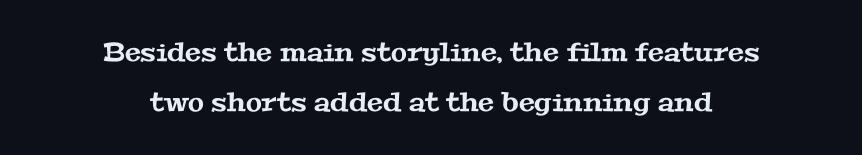
{"underline": "no", "align": "center", "line_spacing": "loose", "line_spacing_ratio": 1.92, "letter_spacing": "normal", "letter_spacing_em": 0.0, "glyph_px": 26}
